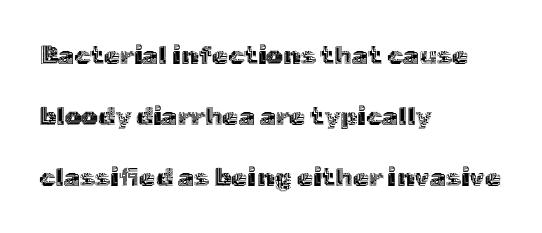
Compared with a centered layout, this one pins lines to the left instead. Style check: upright. The letterforms sit shoulder to shoulder at normal distance. Nobody drew a line under any word here. One glance says open: line gaps are wider than usual.
